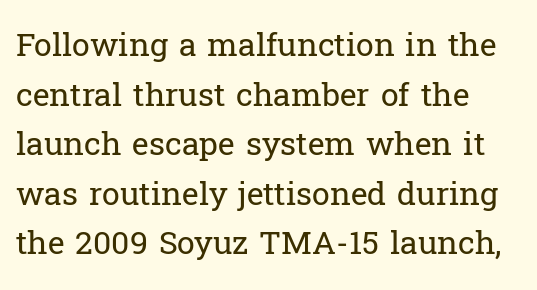
The image shows 32 px regular-weight serif type, upright; set left-aligned, normal line spacing (1.55x), normal letter spacing, not underlined; low stroke contrast and a medium x-height.
